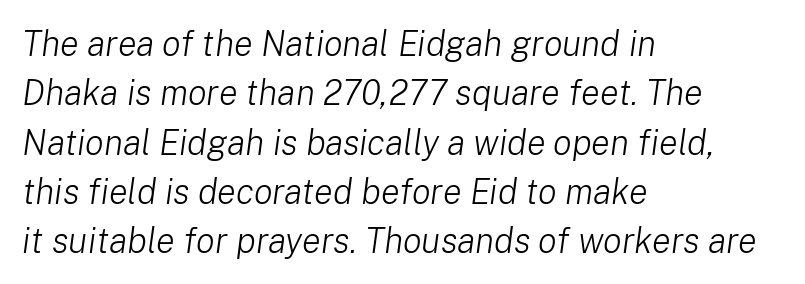
Q: Is the text bold? A: No.
Q: Is the text italic (slanted)? A: Yes, it leans right by about 8 degrees.
Q: Is the text underlined? A: No.
Q: How is the paragraph aligned? A: Left-aligned.
Q: Is the spacing between letters normal or unusually wide? A: Normal.
Q: Is the spacing between lines tight, normal or loose? A: Normal.
Q: Width (condensed, normal, or wide)? A: Normal.
Q: Stroke contrast? A: Low.
Q: x-height? A: Medium.
Q: Monospaced? A: No.
